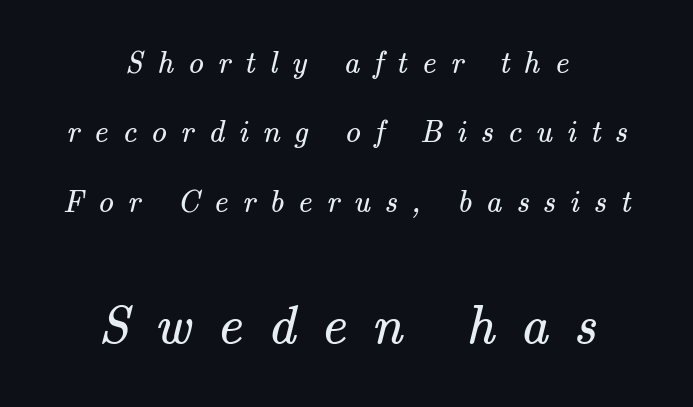
No extra ink here — the face is not bold. Is this a fixed-width face? No — the glyphs have proportional, varying widths. These lines are composed in type with serifs. The typesetter chose a symmetrical, centered arrangement here. Whoever set this chose breathing room over compactness in the vertical rhythm.
